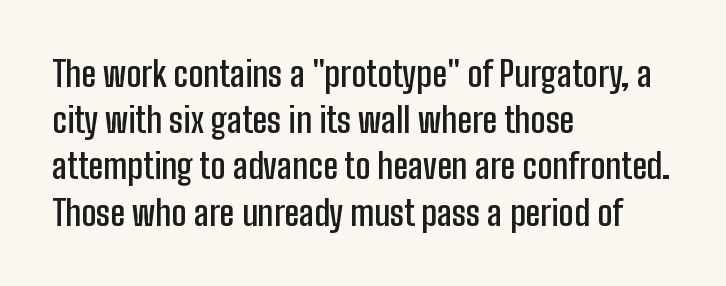
The axis of the letterforms is exactly vertical. Plain, unruled lines of type. A typesetter would call this zero additional tracking. Stems and bowls a touch heavier than normal — semibold. Baseline-to-baseline distance is the conventional proportion of letter height.
